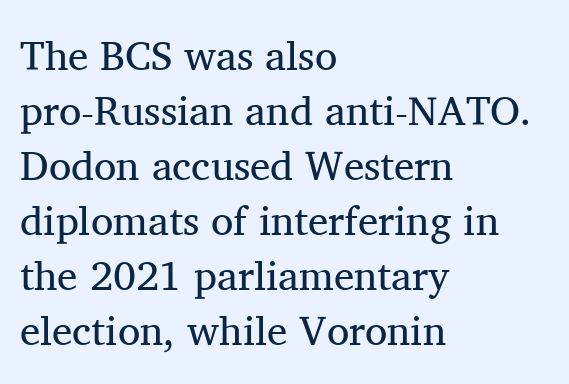
Q: Is the text bold? A: No.
Q: Is the text italic (slanted)? A: No, it is upright.
Q: Is the typeface a serif or a sans-serif typeface? A: Serif.
Q: Is the text underlined? A: No.
Q: How is the paragraph aligned? A: Left-aligned.
Q: Is the spacing between letters normal or unusually wide? A: Normal.
Q: Is the spacing between lines tight, normal or loose? A: Normal.
Q: Width (condensed, normal, or wide)? A: Normal.
Q: Stroke contrast? A: Medium.
Q: x-height? A: Medium.
Q: Monospaced? A: No.
